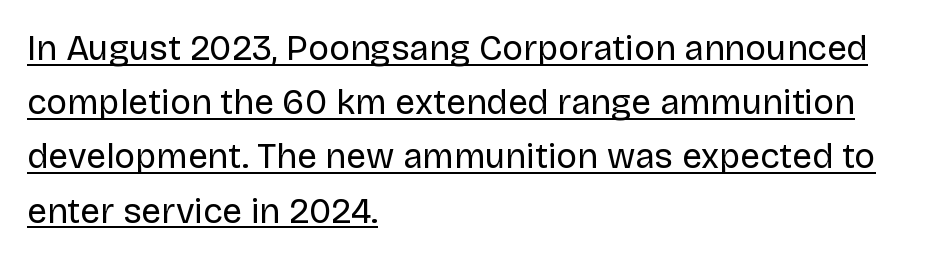
Q: Is the text bold? A: No.
Q: Is the text italic (slanted)? A: No, it is upright.
Q: Is the typeface a serif or a sans-serif typeface? A: Sans-serif.
Q: Is the text underlined? A: Yes.
Q: How is the paragraph aligned? A: Left-aligned.
Q: Is the spacing between letters normal or unusually wide? A: Normal.
Q: Is the spacing between lines tight, normal or loose? A: Normal.
Q: Width (condensed, normal, or wide)? A: Normal.
Q: Stroke contrast? A: Low.
Q: x-height? A: Large.
Q: Monospaced? A: No.
